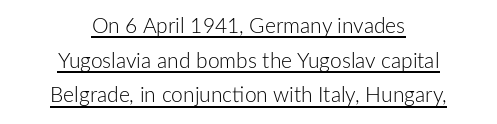
Letters have the restrained weight of plain body copy at most. The space between consecutive lines is moderate. Between one letter and the next there's only the usual sliver of space. Underline: present. Neither beginnings nor endings align; midpoints do. Every character sits straight up, as roman type does.
